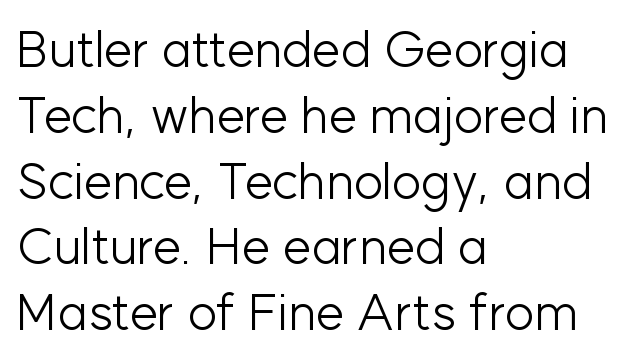
{"serif": "no", "italic": "no", "bold": "no", "weight": "light", "width": "normal", "stroke_contrast": "low", "x_height": "medium", "monospaced": "no", "underline": "no", "align": "left", "line_spacing": "normal", "line_spacing_ratio": 1.29, "letter_spacing": "normal", "letter_spacing_em": 0.0, "glyph_px": 51}
